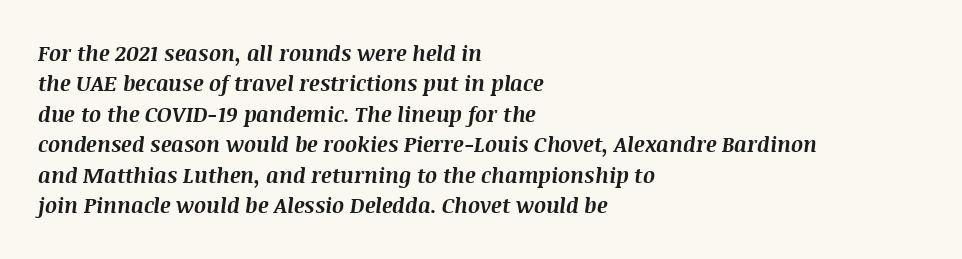
This sample keeps an unexceptional amount of space between lines. Caption: standard tracking, unaltered. Would a proofreader flag this as italicized? Yes. A student would call this left alignment; a typographer would say flush left, rag right.
